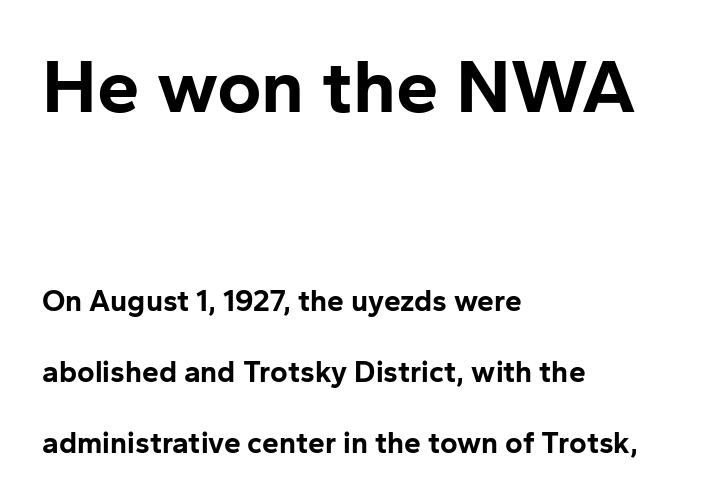
The image shows 76 px bold sans-serif type, upright; set left-aligned, loose line spacing (2.37x), normal letter spacing, not underlined; the first (top) block is 2.53x larger; low stroke contrast and a medium x-height.
